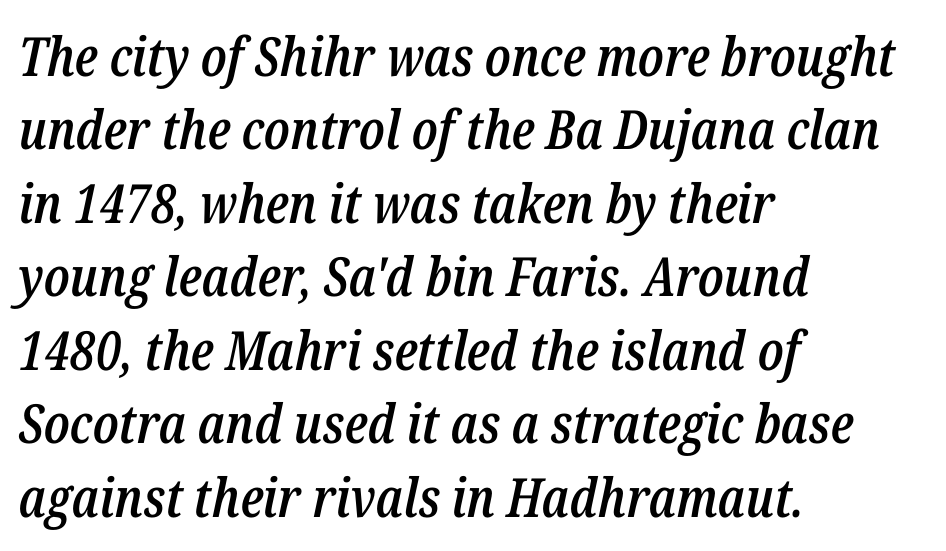
Q: Is the text bold? A: Semi-bold.
Q: Is the text italic (slanted)? A: Yes, it leans right by about 12 degrees.
Q: Is the text underlined? A: No.
Q: How is the paragraph aligned? A: Left-aligned.
Q: Is the spacing between letters normal or unusually wide? A: Normal.
Q: Is the spacing between lines tight, normal or loose? A: Normal.
Q: Width (condensed, normal, or wide)? A: Condensed.
Q: Stroke contrast? A: Low.
Q: x-height? A: Medium.
Q: Monospaced? A: No.
